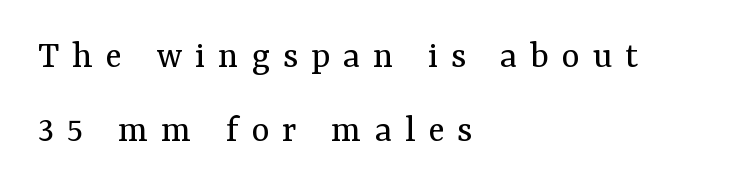
Q: Is the text bold? A: No.
Q: Is the text italic (slanted)? A: No, it is upright.
Q: Is the typeface a serif or a sans-serif typeface? A: Serif.
Q: Is the text underlined? A: No.
Q: How is the paragraph aligned? A: Left-aligned.
Q: Is the spacing between letters normal or unusually wide? A: Unusually wide.
Q: Is the spacing between lines tight, normal or loose? A: Loose.
Q: Width (condensed, normal, or wide)? A: Normal.
Q: Stroke contrast? A: Medium.
Q: x-height? A: Medium.
Q: Monospaced? A: No.
